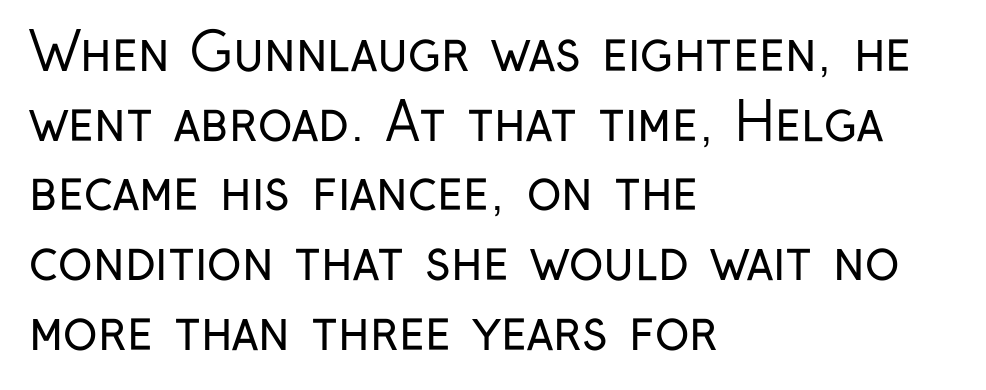
The image shows 52 px regular-weight, condensed sans-serif type, upright; set left-aligned, normal line spacing (1.34x), normal letter spacing, not underlined; low stroke contrast and a medium x-height.
